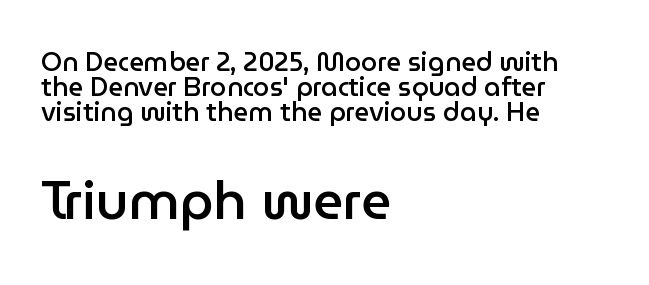
The lines in this sample share a left origin and differ only in where they stop. Rows of type sit shoulder to shoulder in the vertical direction. On the weight axis this lands at semibold, roughly 600. A bare baseline throughout the passage. A roman cut, with each character standing at attention.
